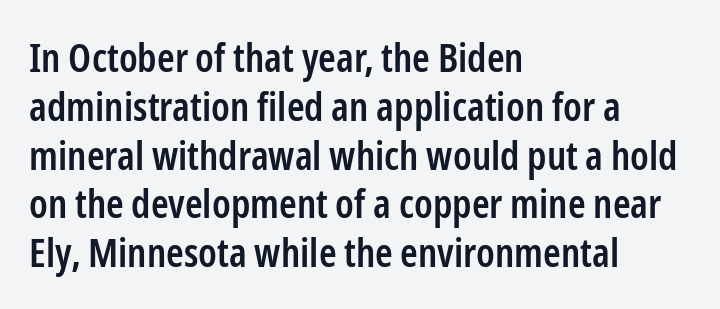
The gap between lines stays unmarked. Regarding serifs, this sample does without them. The rendering uses natural spacing where letterforms have individual widths. Posture: upright roman. What weight is shown? A semibold, between regular and bold. The letters sit at their default tracking, neither squeezed nor spread.
